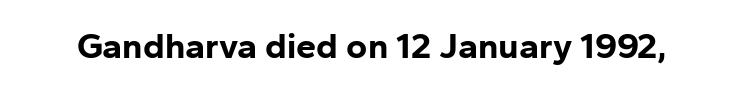
The image shows 36 px bold sans-serif type, upright; set normal letter spacing, not underlined; low stroke contrast and a medium x-height.
